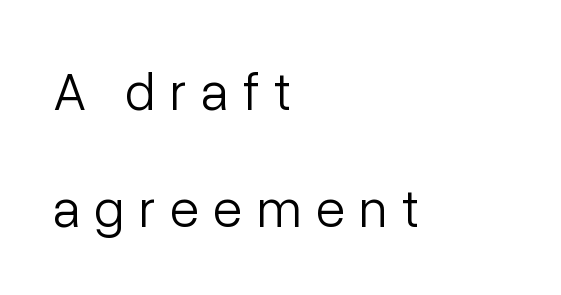
Look at the bottom of the vertical strokes: they stop flat, with no serifs. Ink coverage per letter is moderate at most. The space beneath each line is pristine and unruled. These lines were composed using upright roman letters. Interline gaps are noticeably wide in this sample. The letters advance in unequal steps, a hallmark of proportional type.
